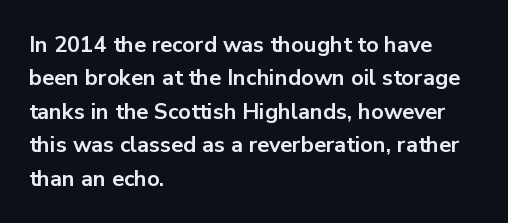
{"italic": "no", "bold": "yes", "underline": "no", "align": "left", "line_spacing": "normal", "line_spacing_ratio": 1.52, "letter_spacing": "normal", "letter_spacing_em": 0.0, "glyph_px": 22}
